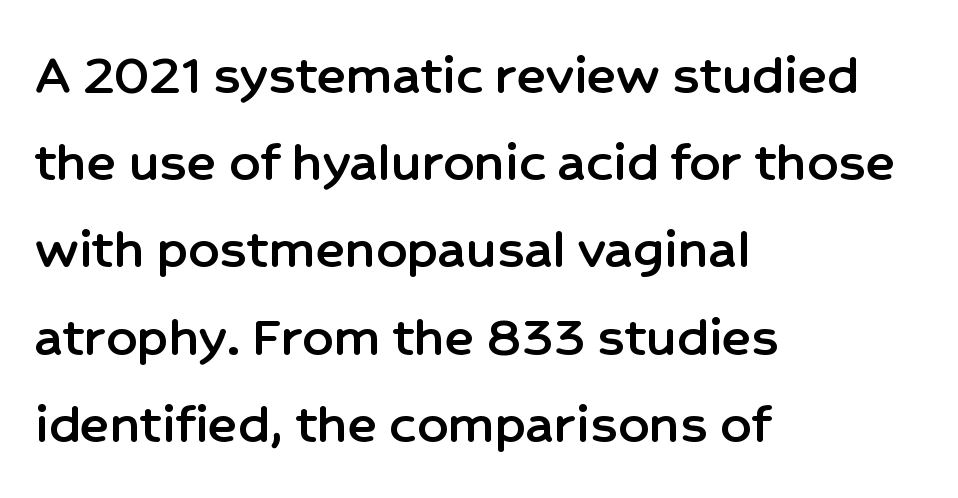
{"serif": "no", "italic": "no", "width": "normal", "stroke_contrast": "low", "x_height": "medium", "monospaced": "no", "underline": "no", "align": "left", "line_spacing": "normal", "line_spacing_ratio": 1.43, "letter_spacing": "normal", "letter_spacing_em": 0.0, "glyph_px": 61}
